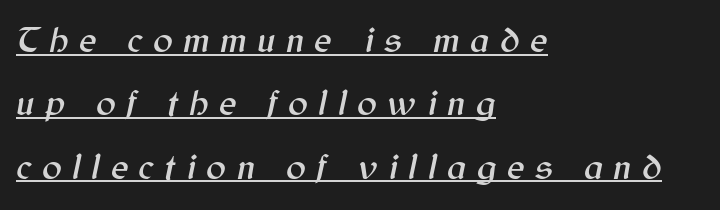
{"italic": "yes", "lean": "right", "slant_degrees": 12, "width": "normal", "stroke_contrast": "medium", "x_height": "medium", "monospaced": "no", "underline": "yes", "align": "left", "line_spacing_ratio": 1.71, "letter_spacing": "wide", "letter_spacing_em": 0.28, "glyph_px": 37}
